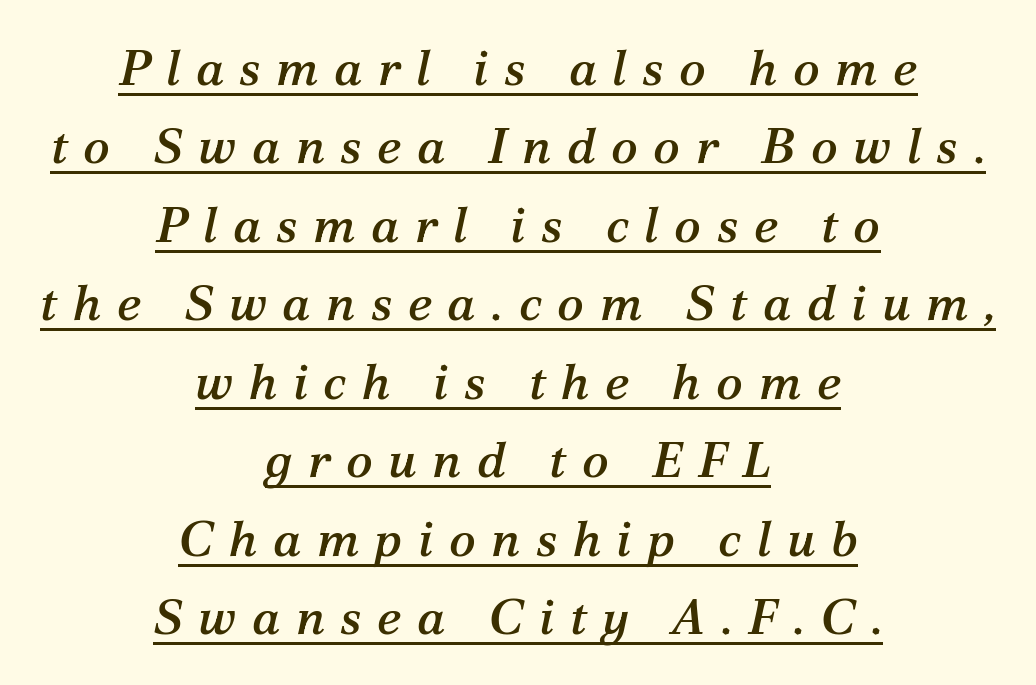
Q: Is the text italic (slanted)? A: Yes, it leans right by about 12 degrees.
Q: Is the typeface a serif or a sans-serif typeface? A: Serif.
Q: Is the text underlined? A: Yes.
Q: How is the paragraph aligned? A: Centered.
Q: Is the spacing between letters normal or unusually wide? A: Unusually wide.
Q: Is the spacing between lines tight, normal or loose? A: Normal.
Q: Width (condensed, normal, or wide)? A: Normal.
Q: Stroke contrast? A: Medium.
Q: x-height? A: Medium.
Q: Monospaced? A: No.
